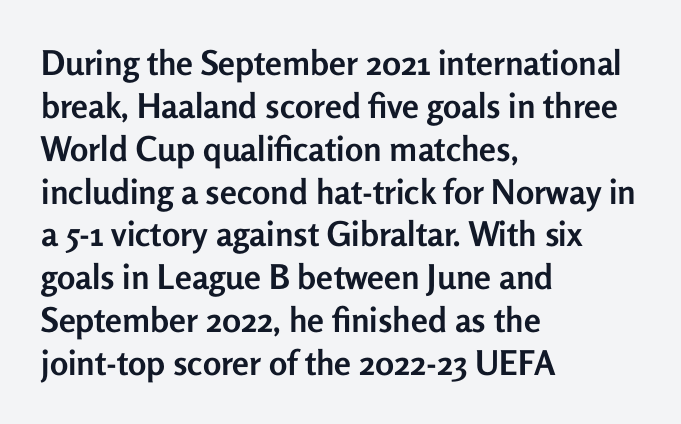
Q: Is the text bold? A: Yes.
Q: Is the text italic (slanted)? A: No, it is upright.
Q: Is the typeface a serif or a sans-serif typeface? A: Sans-serif.
Q: Is the text underlined? A: No.
Q: How is the paragraph aligned? A: Left-aligned.
Q: Is the spacing between letters normal or unusually wide? A: Normal.
Q: Is the spacing between lines tight, normal or loose? A: Normal.
Q: Width (condensed, normal, or wide)? A: Normal.
Q: Stroke contrast? A: Low.
Q: x-height? A: Medium.
Q: Monospaced? A: No.
